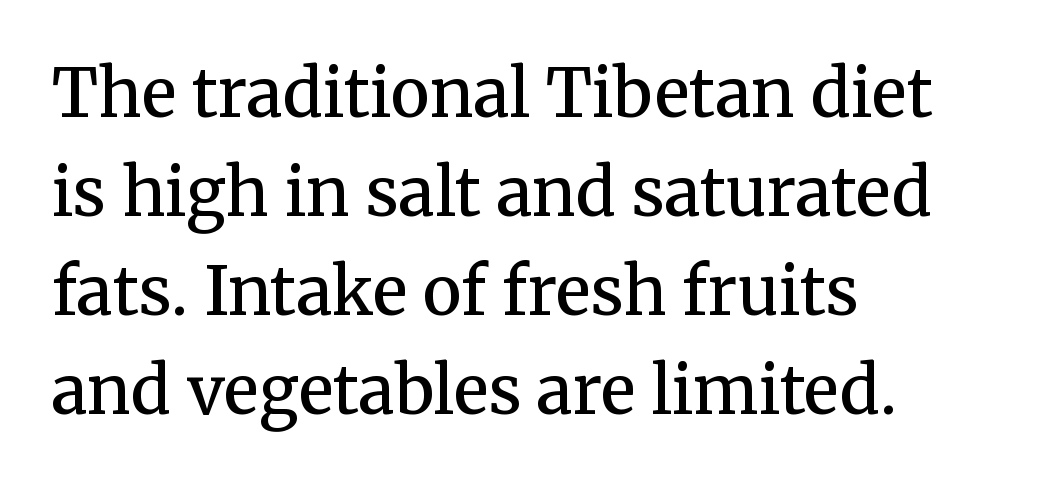
The image shows 66 px semibold serif type, upright; set left-aligned, normal line spacing (1.5x), normal letter spacing, not underlined; medium stroke contrast and a medium x-height.
